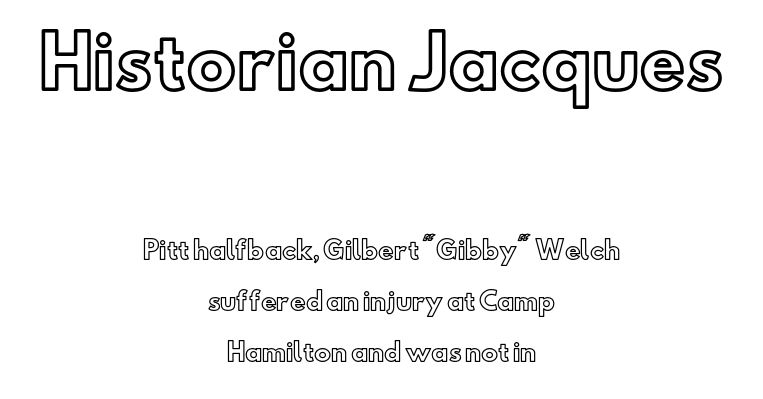
Q: Is the text italic (slanted)? A: No, it is upright.
Q: Is the text underlined? A: No.
Q: How is the paragraph aligned? A: Centered.
Q: Is the spacing between letters normal or unusually wide? A: Normal.
Q: Is the spacing between lines tight, normal or loose? A: Loose.
Q: Which block of text is set in a larger size, the first (top) or the second (bottom)? A: The first (top) one.
Q: Width (condensed, normal, or wide)? A: Normal.
Q: x-height? A: Small.
Q: Monospaced? A: No.
